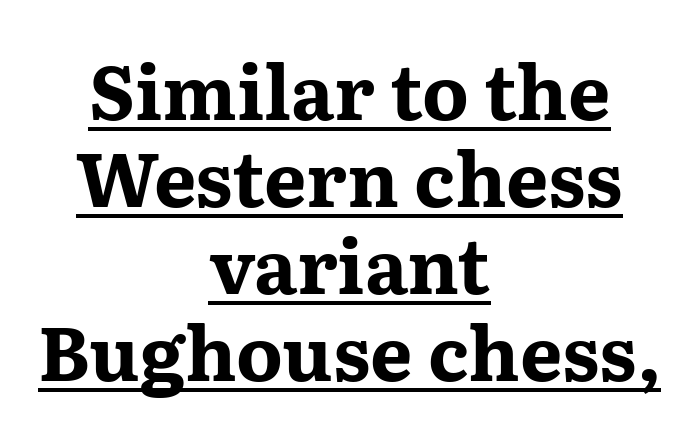
{"serif": "yes", "italic": "no", "bold": "yes", "weight": "bold", "width": "wide", "stroke_contrast": "medium", "x_height": "medium", "monospaced": "no", "underline": "yes", "align": "center", "line_spacing_ratio": 1.16, "letter_spacing": "normal", "letter_spacing_em": 0.0, "glyph_px": 75}
